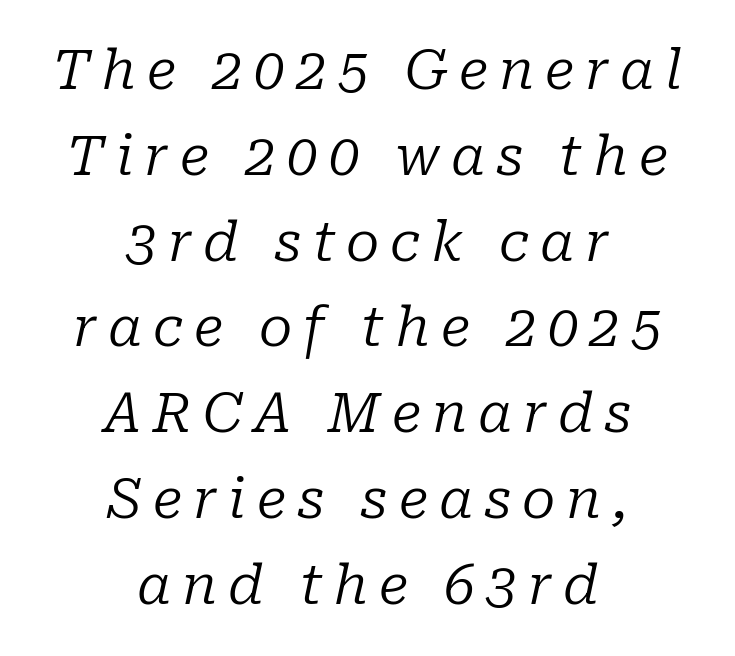
Designer's note — italics engaged. The rendering inserts visible extra space after every character. Summary of vertical rhythm: regular, with standard interline spacing. This rendering uses center alignment, leaving both contours irregular but symmetric. The font is comparable to plain body text, perhaps lighter.
